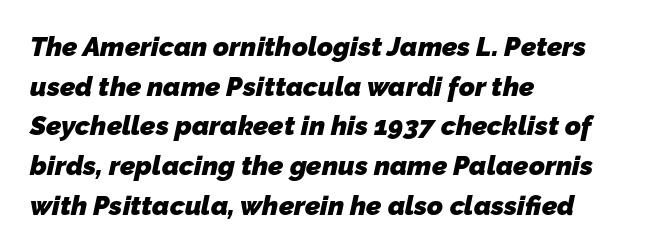
How heavy is the stroke? Heavy — this is a bold. Does the leading feel generous? No, just average. Clear beneath every line of the passage. In terms of letterspacing, this is plain default setting.
